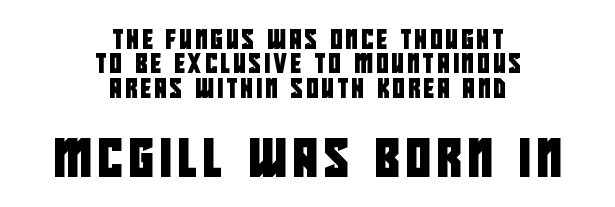
Line starts and ends both wander, symmetrically. Which chunk is bigger? The second one — the bottom block dwarfs the top. Descender tails drop into unmarked territory. One glance says typical: line gaps are just what's usual. Varying glyph widths throughout — classic text-font behaviour.
